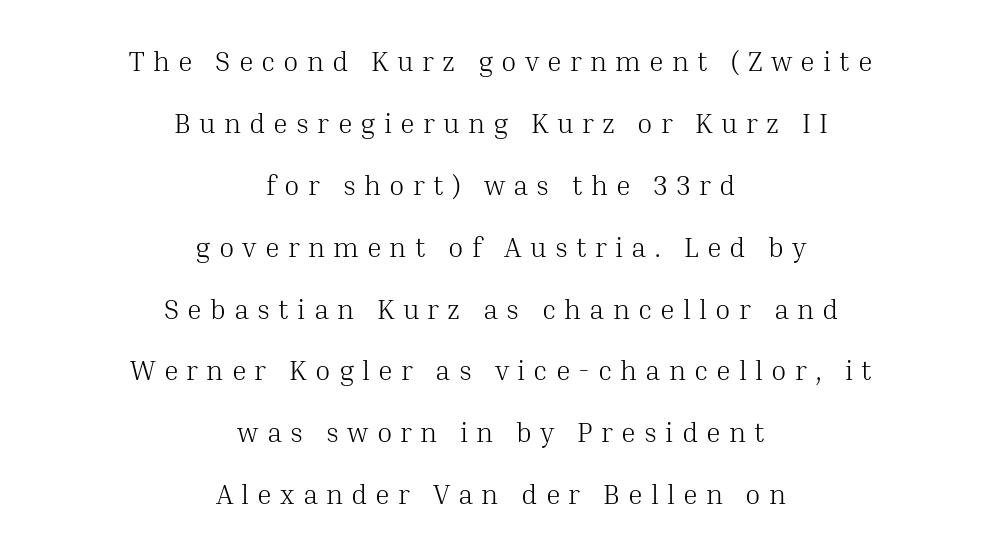
The image shows 28 px light serif type, upright; set centered, loose line spacing (2.21x), unusually wide letter spacing (+0.29 em), not underlined; medium stroke contrast and a medium x-height.
